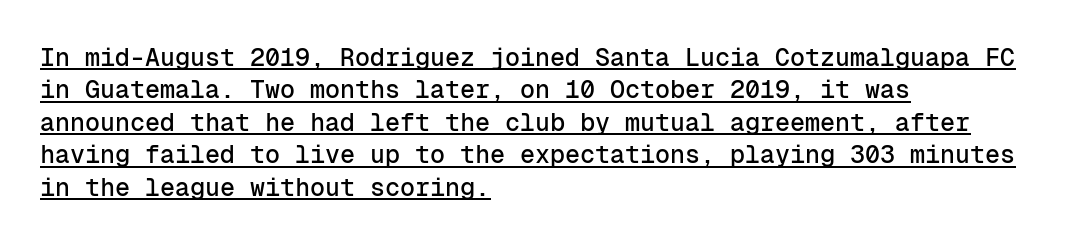
Quick note: interline space is typical. Left-aligned paragraph, ragged on the right. Letter spacing: default. Designer's note — italics off, roman on.
